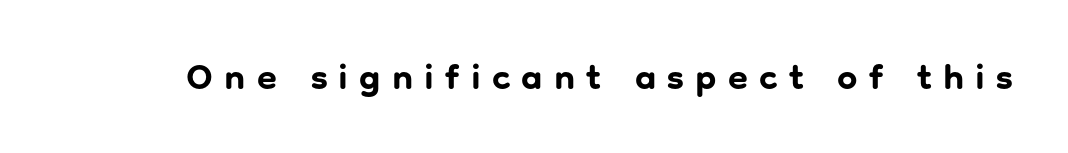
Look at the bottom of the vertical strokes: they stop flat, with no serifs. If you drew a line through each stem, it would be perfectly vertical. A typesetter would call this heavily tracked-out type. The passage shown is typed in a proportional face where columns would drift. The font is running at its bold setting. The strip under each line holds only bare page.
